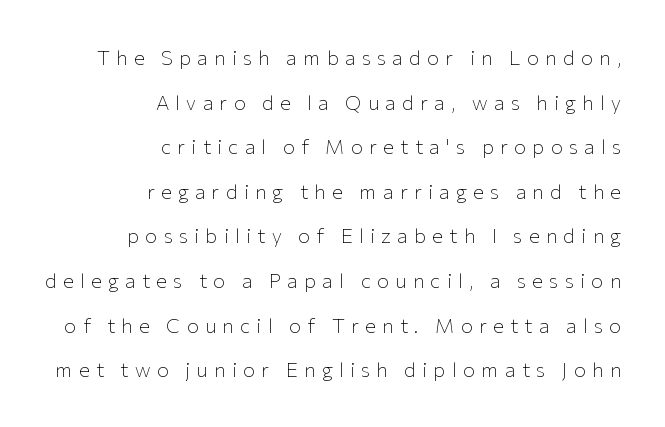
The image shows 20 px text type, upright; set right-aligned, loose line spacing (2.23x), unusually wide letter spacing (+0.32 em), not underlined.
